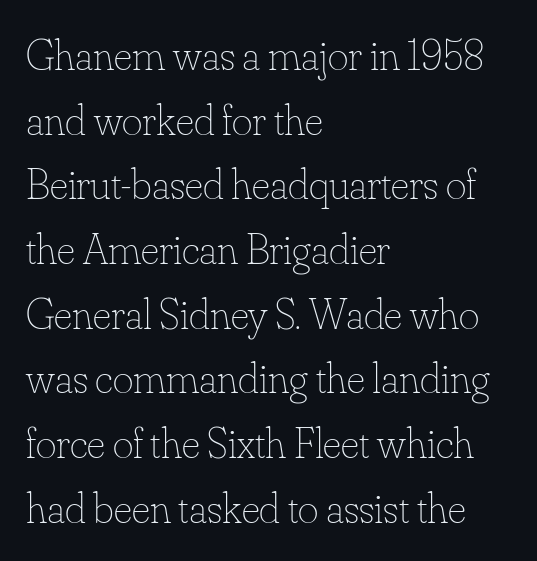
The image shows 44 px thin type, upright; set left-aligned, normal line spacing (1.47x), normal letter spacing, not underlined; low stroke contrast and a small x-height.
